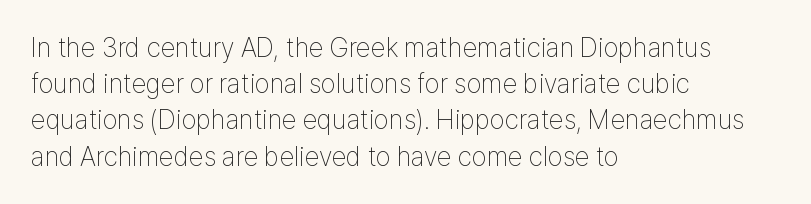
The strokes carry an ordinary text weight at most. Teacher's note: observe the even left margin — that is flush-left alignment. The lines sit at an ordinary, default distance from one another. Does extra space separate the letters? No, they use regular spacing. Posture: vertical. The specimen omits any rule beneath the text block's lines.
